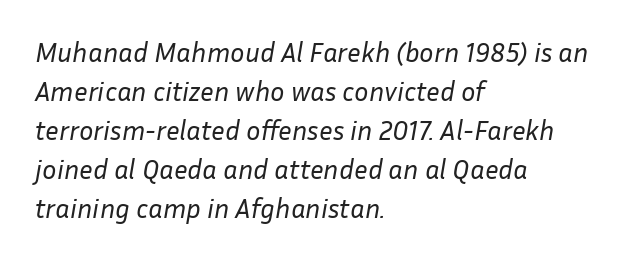
One-word summary of the alignment: left. Is the letter spacing exaggerated? No — it looks like the ordinary default. The space between consecutive lines is moderate. Looking at the ascenders, they clearly lean. The string is rendered with underlining switched off. No heavy texture on the line: the type isn't bold.
